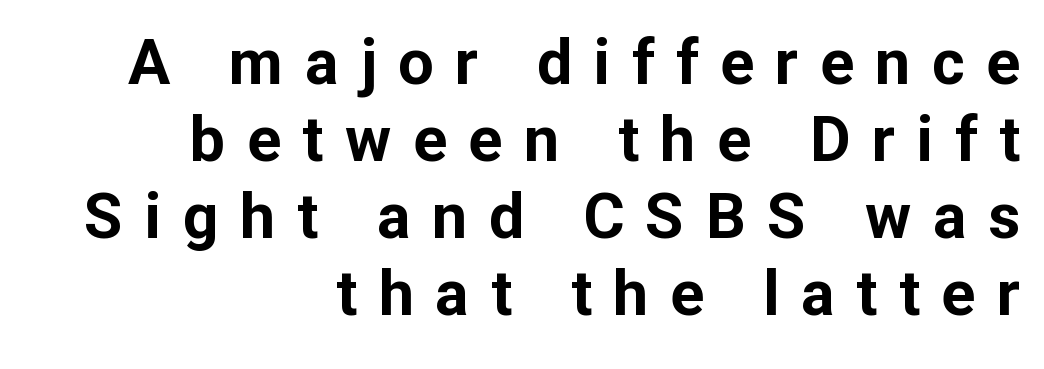
Q: Is the text bold? A: Yes.
Q: Is the text italic (slanted)? A: No, it is upright.
Q: Is the typeface a serif or a sans-serif typeface? A: Sans-serif.
Q: Is the text underlined? A: No.
Q: How is the paragraph aligned? A: Right-aligned.
Q: Is the spacing between letters normal or unusually wide? A: Unusually wide.
Q: Width (condensed, normal, or wide)? A: Normal.
Q: Stroke contrast? A: Low.
Q: x-height? A: Medium.
Q: Monospaced? A: No.
